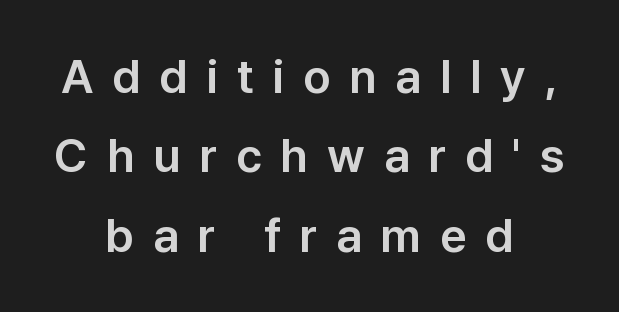
{"serif": "no", "italic": "no", "width": "normal", "stroke_contrast": "low", "x_height": "medium", "monospaced": "no", "underline": "no", "align": "center", "line_spacing": "normal", "line_spacing_ratio": 1.69, "letter_spacing": "wide", "letter_spacing_em": 0.4, "glyph_px": 47}
